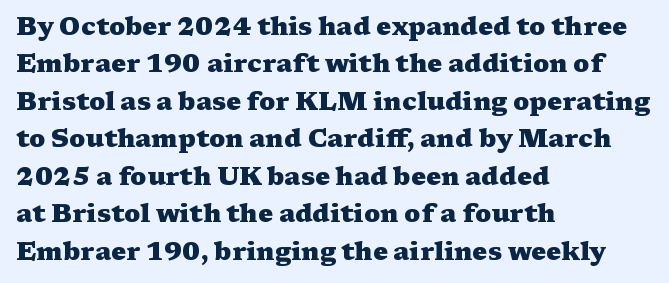
Q: Is the text bold? A: Yes.
Q: Is the text italic (slanted)? A: No, it is upright.
Q: Is the text underlined? A: No.
Q: How is the paragraph aligned? A: Left-aligned.
Q: Is the spacing between letters normal or unusually wide? A: Normal.
Q: Is the spacing between lines tight, normal or loose? A: Normal.
